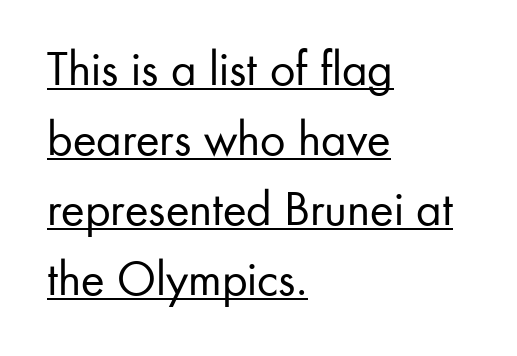
Q: Is the text bold? A: No.
Q: Is the text italic (slanted)? A: No, it is upright.
Q: Is the typeface a serif or a sans-serif typeface? A: Sans-serif.
Q: Is the text underlined? A: Yes.
Q: How is the paragraph aligned? A: Left-aligned.
Q: Is the spacing between letters normal or unusually wide? A: Normal.
Q: Is the spacing between lines tight, normal or loose? A: Normal.
Q: Width (condensed, normal, or wide)? A: Normal.
Q: Stroke contrast? A: Low.
Q: x-height? A: Small.
Q: Monospaced? A: No.
